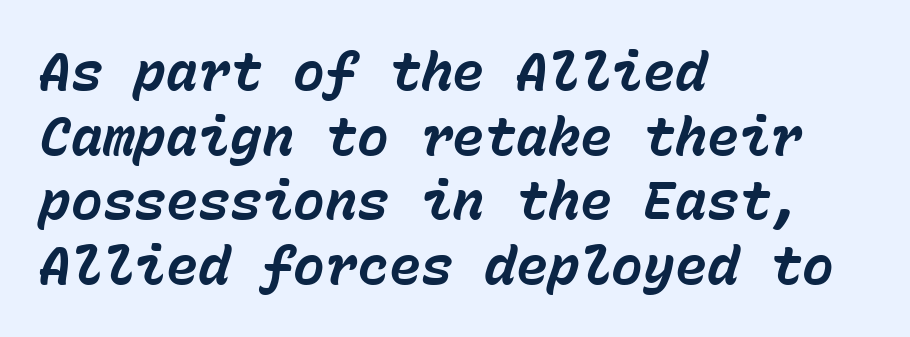
{"italic": "yes", "lean": "right", "slant_degrees": 15, "bold": "yes", "weight": "bold", "width": "normal", "stroke_contrast": "low", "x_height": "medium", "monospaced": "yes", "underline": "no", "align": "left", "line_spacing_ratio": 1.22, "letter_spacing": "normal", "letter_spacing_em": 0.0, "glyph_px": 53}
